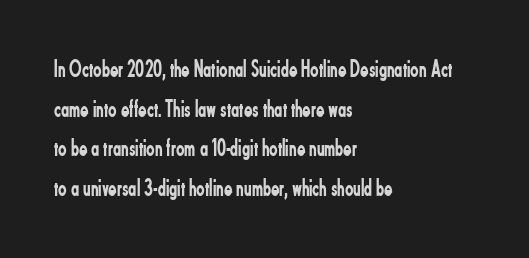
{"italic": "no", "bold": "no", "underline": "no", "align": "left", "line_spacing": "normal", "line_spacing_ratio": 1.59, "letter_spacing": "normal", "letter_spacing_em": 0.0, "glyph_px": 25}
